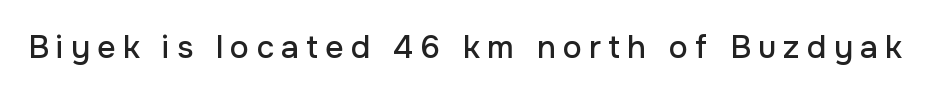
Q: Is the text italic (slanted)? A: No, it is upright.
Q: Is the typeface a serif or a sans-serif typeface? A: Sans-serif.
Q: Is the text underlined? A: No.
Q: Is the spacing between letters normal or unusually wide? A: Unusually wide.
Q: Width (condensed, normal, or wide)? A: Normal.
Q: Stroke contrast? A: Low.
Q: x-height? A: Medium.
Q: Monospaced? A: No.
